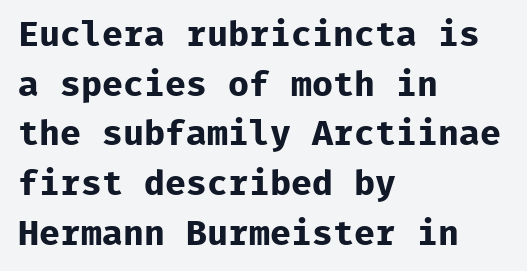
The image shows 35 px bold sans-serif type, upright, monospaced; set left-aligned, normal line spacing (1.42x), normal letter spacing, not underlined; low stroke contrast and a medium x-height.
